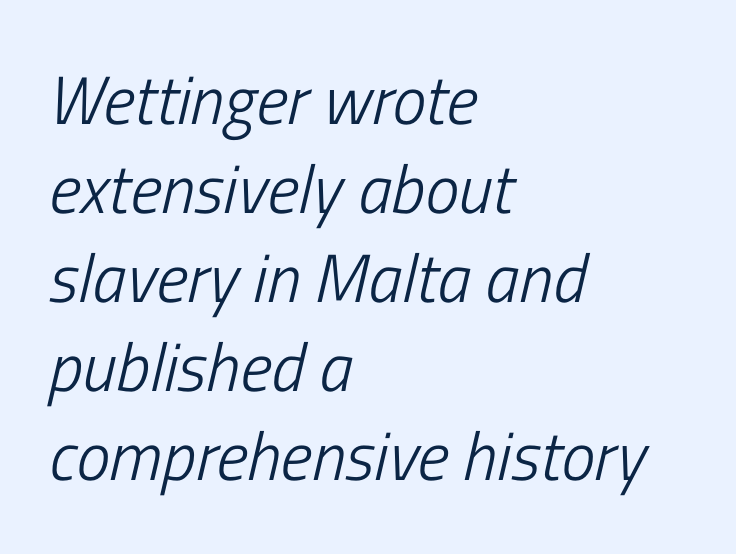
The image shows 68 px light, condensed type, italic (leaning right); set left-aligned, normal line spacing (1.31x), normal letter spacing, not underlined; low stroke contrast and a medium x-height.
